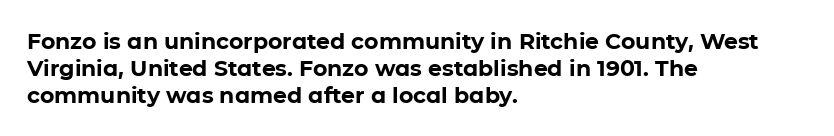
A typesetter would mark this as roman, not italic. What stands out about the letter spacing? Nothing — it is the standard amount. The baseline area is clear. Caption: bold face, heavy strokes.
